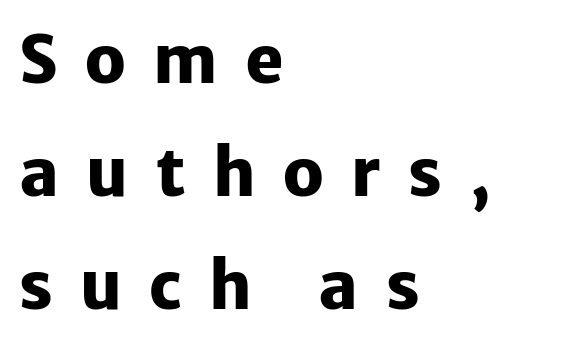
The image shows 65 px heavy sans-serif type, upright; set left-aligned, line spacing 1.74x, unusually wide letter spacing (+0.42 em), not underlined; low stroke contrast and a medium x-height.
